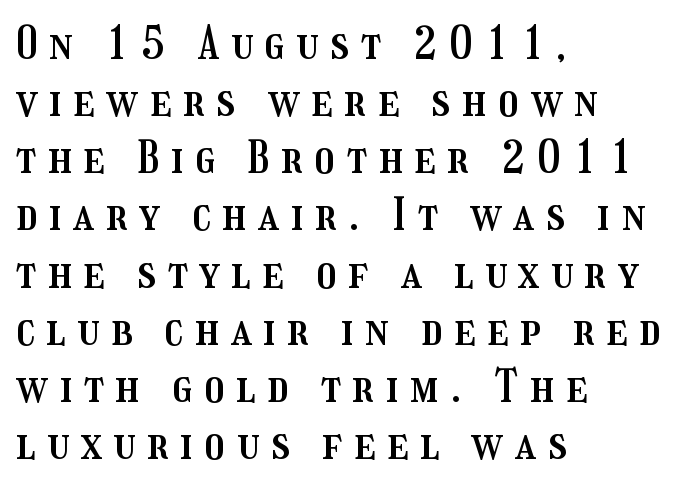
The image shows 45 px condensed type, upright; set left-aligned, normal line spacing (1.27x), unusually wide letter spacing (+0.26 em), not underlined; medium stroke contrast and a medium x-height.
